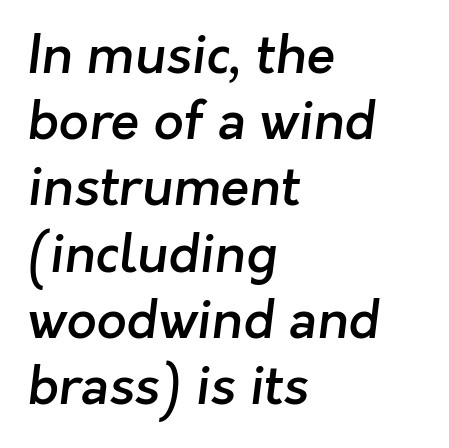
Q: Is the text bold? A: Semi-bold.
Q: Is the typeface a serif or a sans-serif typeface? A: Sans-serif.
Q: Is the text underlined? A: No.
Q: How is the paragraph aligned? A: Left-aligned.
Q: Is the spacing between letters normal or unusually wide? A: Normal.
Q: Is the spacing between lines tight, normal or loose? A: Normal.
Q: Width (condensed, normal, or wide)? A: Normal.
Q: Stroke contrast? A: Low.
Q: x-height? A: Medium.
Q: Monospaced? A: No.
